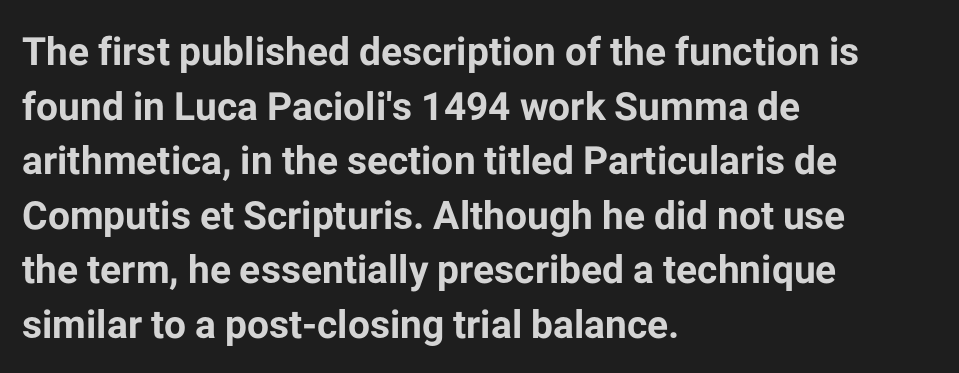
The image shows 39 px bold sans-serif type, upright; set left-aligned, normal line spacing (1.4x), normal letter spacing, not underlined; low stroke contrast and a medium x-height.
